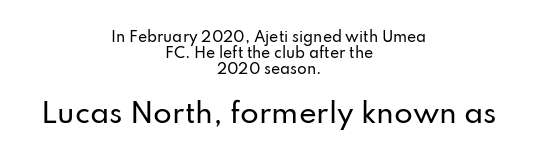
Q: Is the text italic (slanted)? A: No, it is upright.
Q: Is the text underlined? A: No.
Q: How is the paragraph aligned? A: Centered.
Q: Is the spacing between letters normal or unusually wide? A: Normal.
Q: Is the spacing between lines tight, normal or loose? A: Tight.
Q: Which block of text is set in a larger size, the first (top) or the second (bottom)? A: The second (bottom) one.
